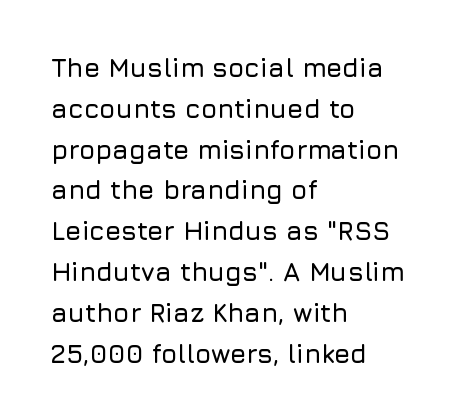
The space between consecutive lines is moderate. This sample uses plain, unmodified letter spacing. Layout note: lines flush left. No italicization has been applied; the sample stays upright. The passage shown is not underscored anywhere.
